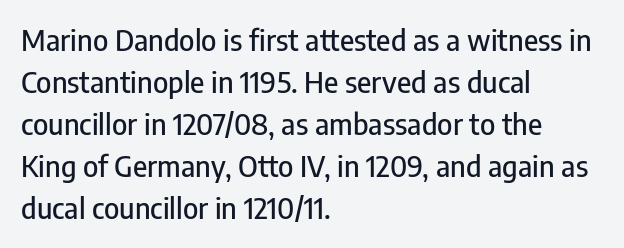
Q: Is the text italic (slanted)? A: No, it is upright.
Q: Is the typeface a serif or a sans-serif typeface? A: Sans-serif.
Q: Is the text underlined? A: No.
Q: How is the paragraph aligned? A: Left-aligned.
Q: Is the spacing between letters normal or unusually wide? A: Normal.
Q: Is the spacing between lines tight, normal or loose? A: Normal.
Q: Width (condensed, normal, or wide)? A: Condensed.
Q: Stroke contrast? A: Low.
Q: x-height? A: Medium.
Q: Monospaced? A: No.
